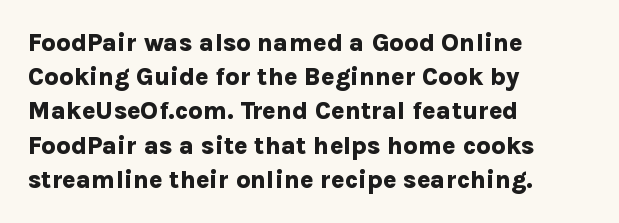
The image shows 25 px bold type, upright; set left-aligned, normal line spacing (1.37x), normal letter spacing, not underlined.
